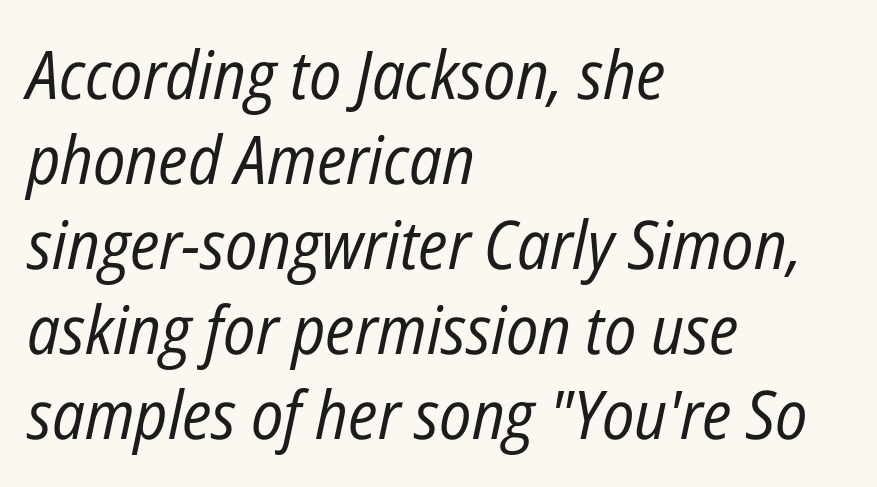
Looks like regular typesetting: each glyph gets only the width it needs. A typesetter would call this leading conventional body-copy spacing. The gap between lines stays unmarked. The letterforms sit shoulder to shoulder at normal distance. Slant detected: the letters are inclined.
